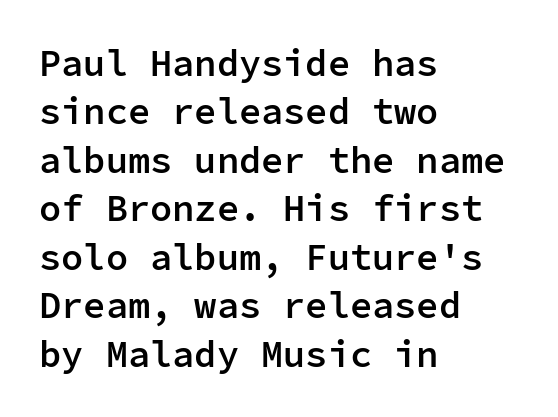
A typesetter would call this monospace, since all characters share one set width. Letters rest on an invisible, unmarked baseline. Its strokes are somewhat broadened, the hallmark of semibold type. Quick note: interline space is typical. This is roman type, the default non-slanted kind. Left-aligned paragraph, ragged on the right.
